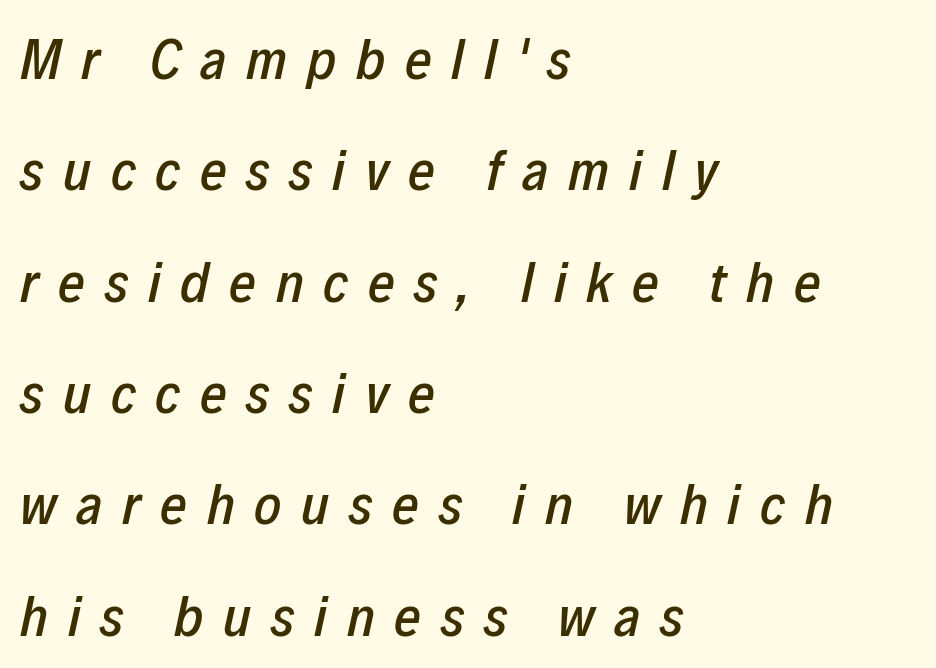
Q: Is the text italic (slanted)? A: Yes, it leans right by about 12 degrees.
Q: Is the text underlined? A: No.
Q: How is the paragraph aligned? A: Left-aligned.
Q: Is the spacing between letters normal or unusually wide? A: Unusually wide.
Q: Is the spacing between lines tight, normal or loose? A: Loose.
Q: Width (condensed, normal, or wide)? A: Condensed.
Q: Stroke contrast? A: Low.
Q: x-height? A: Medium.
Q: Monospaced? A: No.
